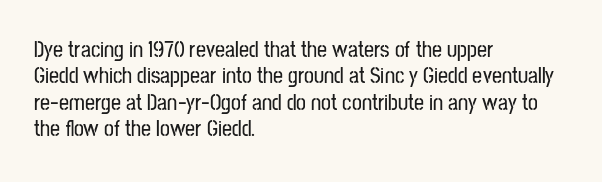
The image shows 22 px text type, upright; set left-aligned, line spacing 1.2x, normal letter spacing, not underlined.
